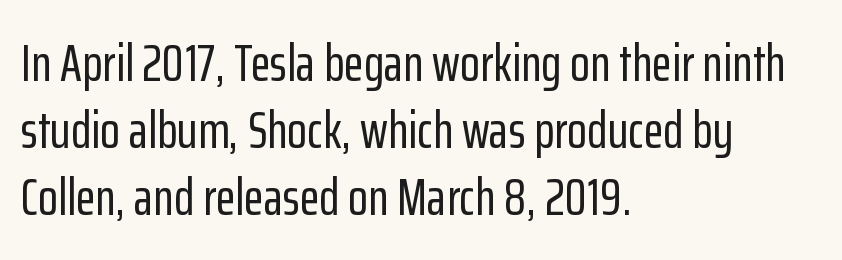
Q: Is the text italic (slanted)? A: No, it is upright.
Q: Is the typeface a serif or a sans-serif typeface? A: Sans-serif.
Q: Is the text underlined? A: No.
Q: How is the paragraph aligned? A: Left-aligned.
Q: Is the spacing between letters normal or unusually wide? A: Normal.
Q: Is the spacing between lines tight, normal or loose? A: Normal.
Q: Width (condensed, normal, or wide)? A: Condensed.
Q: Stroke contrast? A: Low.
Q: x-height? A: Medium.
Q: Monospaced? A: No.
